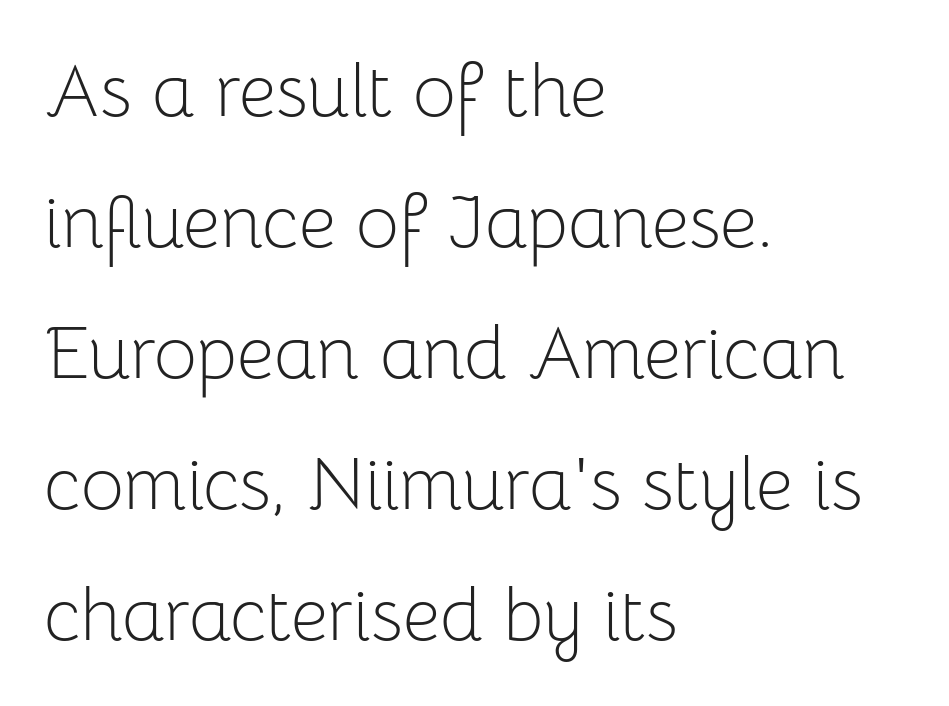
Spacing verdict: proportional, widths tailored to each character. Descenders are the only things crossing below the line. Nothing heavy about these letters — not bold at all. Between one letter and the next there's only the usual sliver of space. When letters stand straight like this, we call the style roman or upright. The rendering shows plain stroke endings on the letterforms — a sans-serif design.
